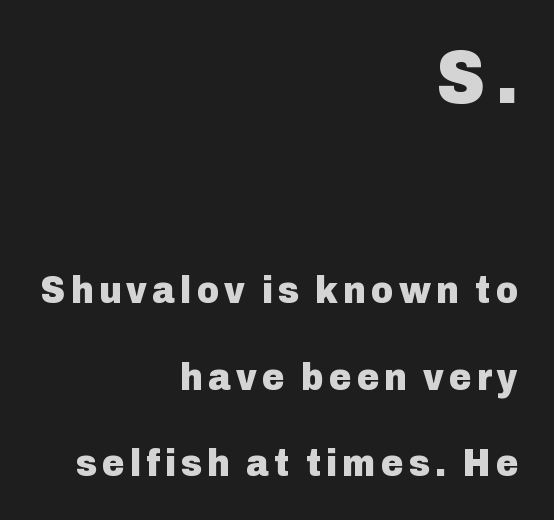
Q: Is the text bold? A: Yes.
Q: Is the text italic (slanted)? A: No, it is upright.
Q: Is the typeface a serif or a sans-serif typeface? A: Sans-serif.
Q: Is the text underlined? A: No.
Q: How is the paragraph aligned? A: Right-aligned.
Q: Is the spacing between lines tight, normal or loose? A: Loose.
Q: Which block of text is set in a larger size, the first (top) or the second (bottom)? A: The first (top) one.
Q: Width (condensed, normal, or wide)? A: Normal.
Q: Stroke contrast? A: Low.
Q: x-height? A: Medium.
Q: Monospaced? A: No.
